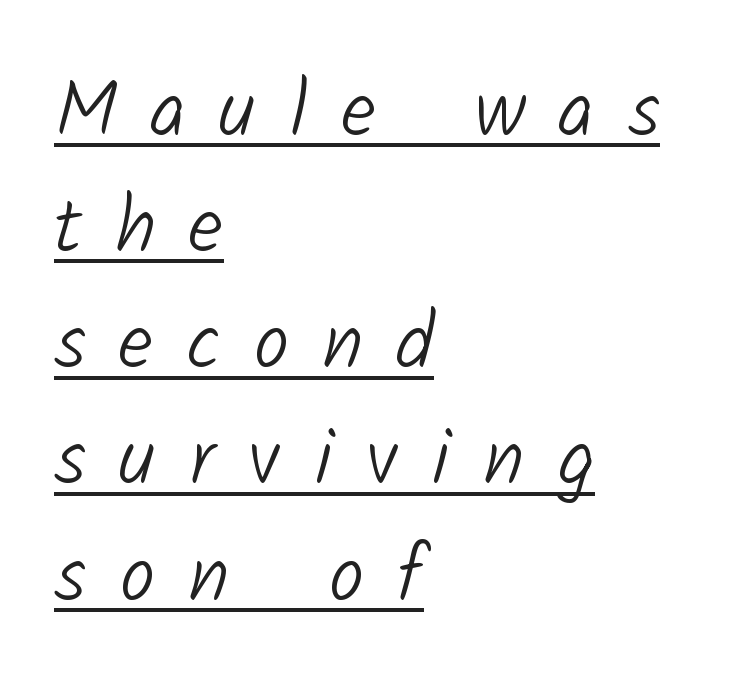
{"serif": "no", "bold": "no", "weight": "light", "width": "normal", "stroke_contrast": "low", "x_height": "medium", "monospaced": "no", "underline": "yes", "align": "left", "line_spacing": "normal", "line_spacing_ratio": 1.47, "letter_spacing": "wide", "letter_spacing_em": 0.42, "glyph_px": 79}
